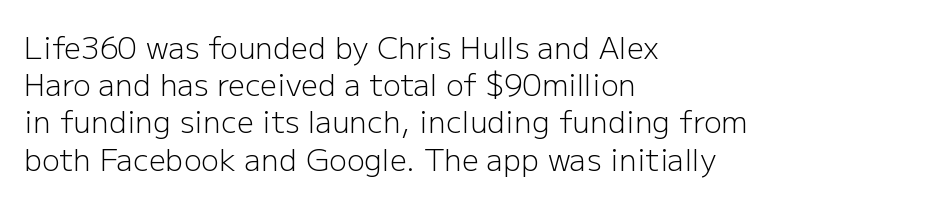
Each line starts at the same left margin while the right side varies. These lines keep a tight, regular rhythm from letter to letter. Note the varied advance widths — an 'i' is clearly narrower than an 'm'. The typesetting does not lean heavy: it is not bold. Rule under the text: the space is simply empty. Letterform terminals end flat and unadorned throughout the passage.
